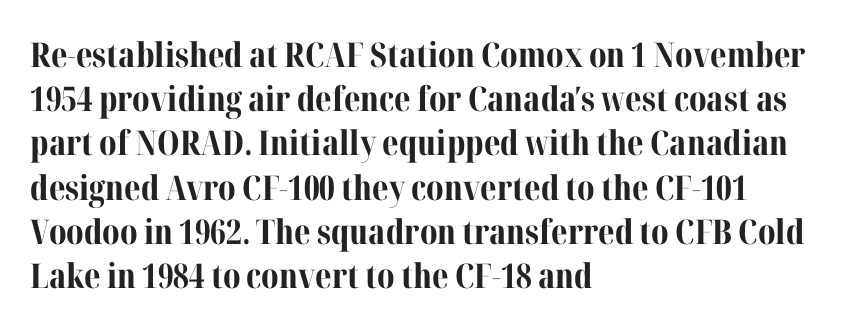
The image shows 34 px bold serif type, upright; set left-aligned, normal line spacing (1.3x), normal letter spacing, not underlined; medium stroke contrast and a medium x-height.
